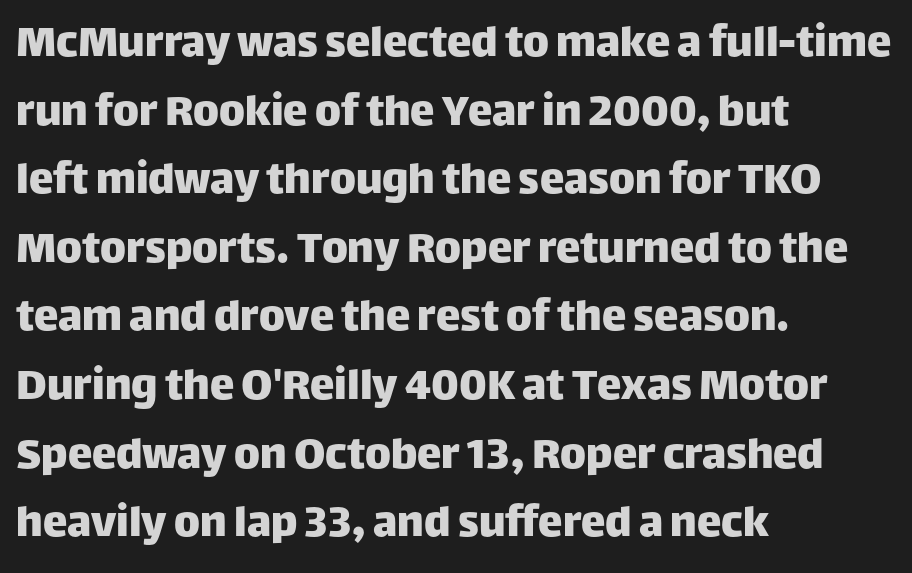
The image shows 49 px sans-serif type, upright; set left-aligned, normal line spacing (1.4x), normal letter spacing, not underlined; low stroke contrast and a large x-height.
